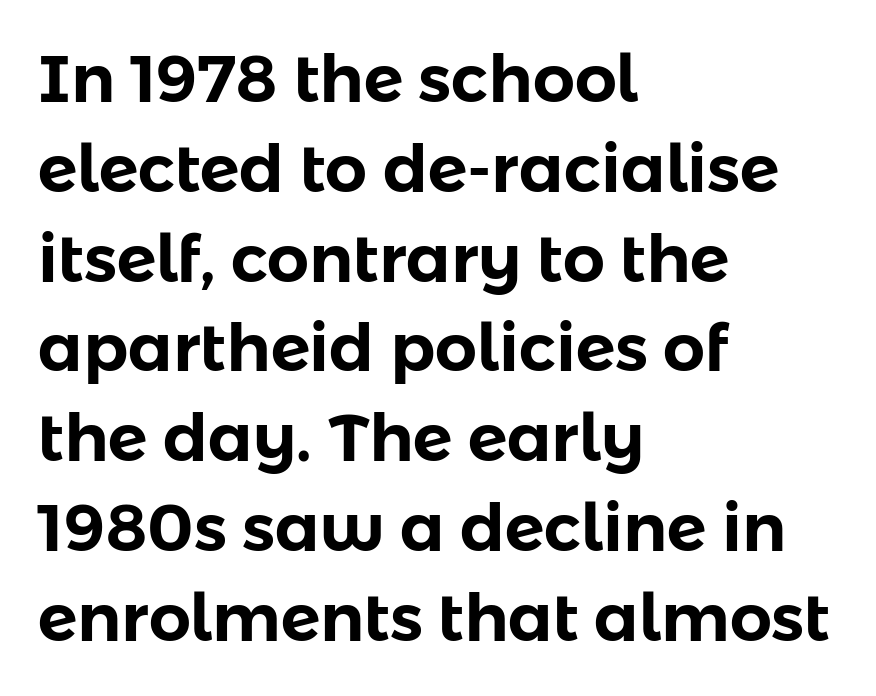
The image shows 66 px sans-serif type, upright; set left-aligned, normal line spacing (1.36x), normal letter spacing, not underlined; low stroke contrast and a medium x-height.
